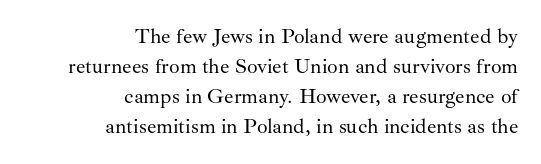
{"italic": "no", "bold": "no", "underline": "no", "align": "right", "line_spacing": "normal", "line_spacing_ratio": 1.43, "letter_spacing": "normal", "letter_spacing_em": 0.0, "glyph_px": 21}
